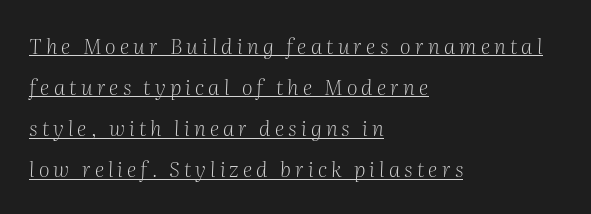
Q: Is the text bold? A: No.
Q: Is the text italic (slanted)? A: Yes, it leans right by about 2 degrees.
Q: Is the text underlined? A: Yes.
Q: How is the paragraph aligned? A: Left-aligned.
Q: Is the spacing between letters normal or unusually wide? A: Unusually wide.
Q: Is the spacing between lines tight, normal or loose? A: Loose.
